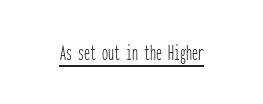
The image shows 24 px text type, upright; set normal letter spacing, underlined.
